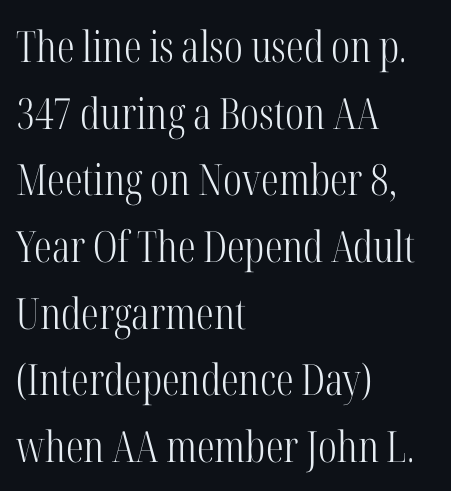
{"serif": "yes", "italic": "no", "bold": "no", "weight": "light", "width": "condensed", "stroke_contrast": "high", "x_height": "medium", "monospaced": "no", "underline": "no", "align": "left", "line_spacing": "normal", "line_spacing_ratio": 1.55, "letter_spacing": "normal", "letter_spacing_em": 0.0, "glyph_px": 43}
